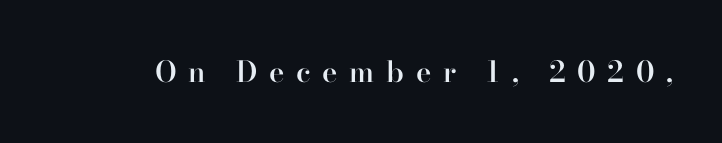
{"serif": "yes", "italic": "no", "bold": "semi", "weight": "semibold", "width": "normal", "stroke_contrast": "high", "x_height": "small", "monospaced": "no", "underline": "no", "letter_spacing": "wide", "letter_spacing_em": 0.4, "glyph_px": 29}
